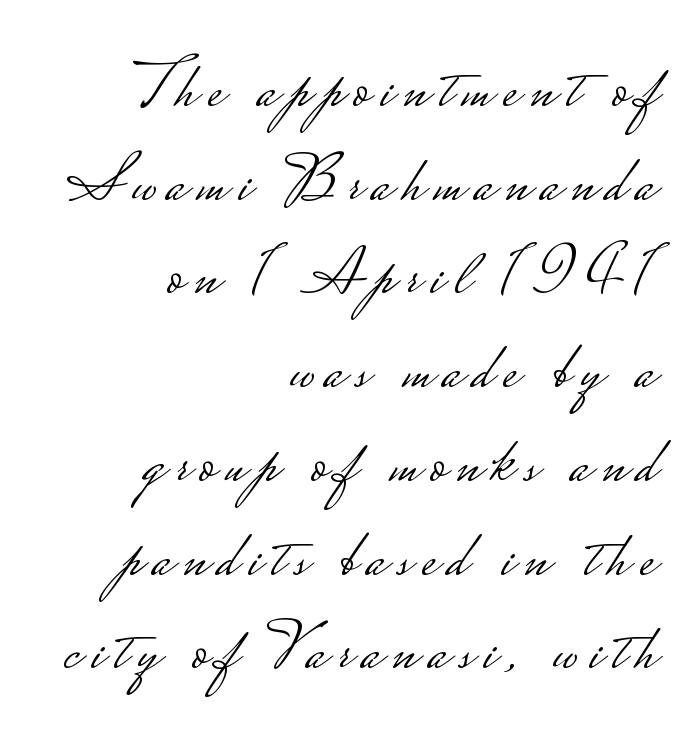
The image shows 66 px light, wide sans-serif type; set right-aligned, normal line spacing (1.42x), not underlined; low stroke contrast.
